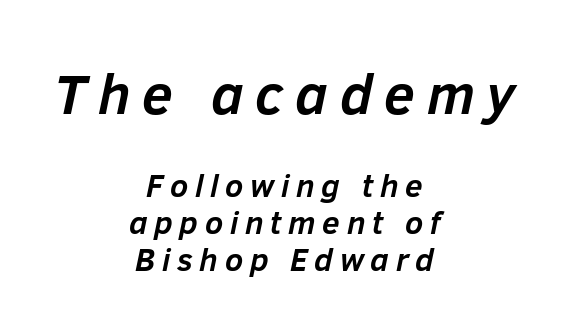
Q: Is the text bold? A: Yes.
Q: Is the text italic (slanted)? A: Yes, it leans right by about 12 degrees.
Q: Is the text underlined? A: No.
Q: How is the paragraph aligned? A: Centered.
Q: Is the spacing between letters normal or unusually wide? A: Unusually wide.
Q: Is the spacing between lines tight, normal or loose? A: Tight.
Q: Which block of text is set in a larger size, the first (top) or the second (bottom)? A: The first (top) one.
Q: Width (condensed, normal, or wide)? A: Normal.
Q: Stroke contrast? A: Low.
Q: x-height? A: Medium.
Q: Monospaced? A: No.
